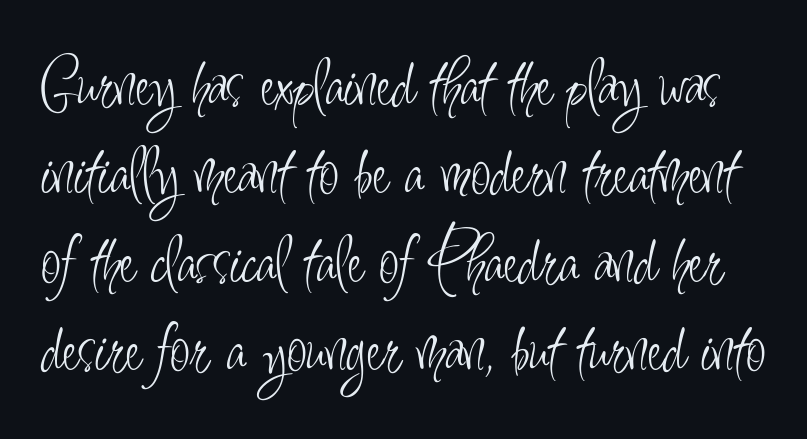
The image shows 73 px light, condensed sans-serif type; set line spacing 1.21x, normal letter spacing, not underlined; low stroke contrast and a small x-height.
